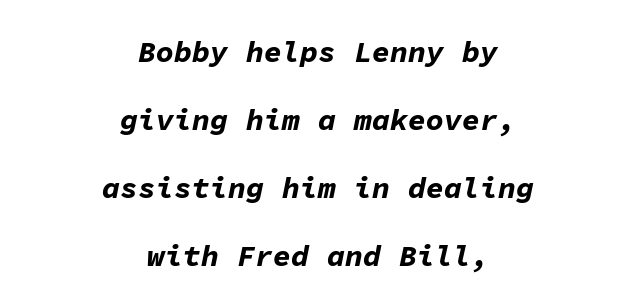
The image shows 30 px bold type, italic (leaning right), monospaced; set centered, loose line spacing (2.27x), normal letter spacing, not underlined; low stroke contrast and a medium x-height.
